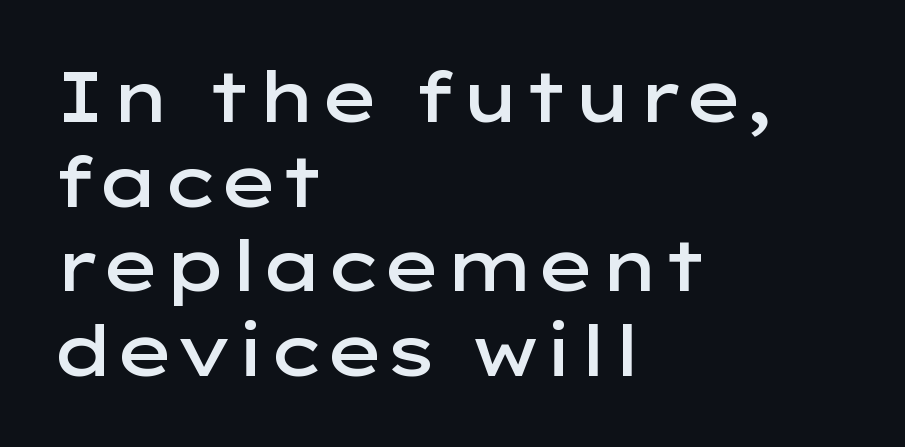
Short note: letters normally spaced. Unmarked baselines from the first word to the last. The face used here is a semibold: visibly heavier than regular, lighter than bold. Where is the straight margin? On the left. The rendering uses natural spacing where letterforms have individual widths.
